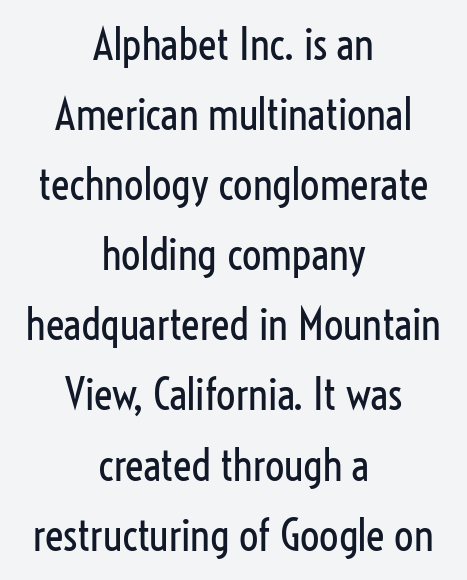
{"serif": "no", "italic": "no", "bold": "no", "weight": "regular", "width": "condensed", "stroke_contrast": "low", "x_height": "medium", "monospaced": "no", "underline": "no", "align": "center", "line_spacing": "normal", "line_spacing_ratio": 1.63, "letter_spacing": "normal", "letter_spacing_em": 0.0, "glyph_px": 43}
